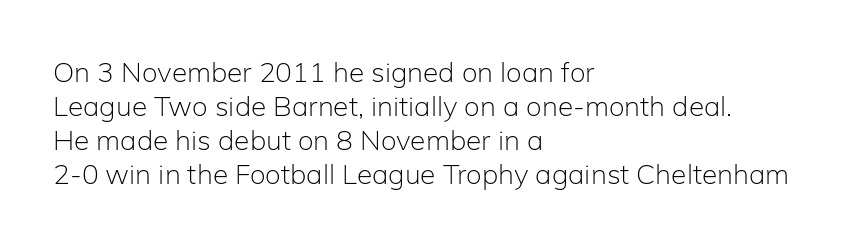
The image shows 28 px light sans-serif type, upright; set left-aligned, line spacing 1.21x, normal letter spacing, not underlined; low stroke contrast and a medium x-height.
